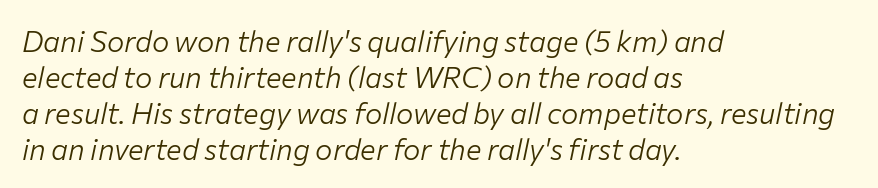
The passage shown leans; its letterforms are oblique. No chunkiness to these letters — they're not bold. Underlining? Definitely not there. Caption: standard tracking, unaltered. A student would call this left alignment; a typographer would say flush left, rag right. A typesetter would call this proportional, since set widths differ per character.
